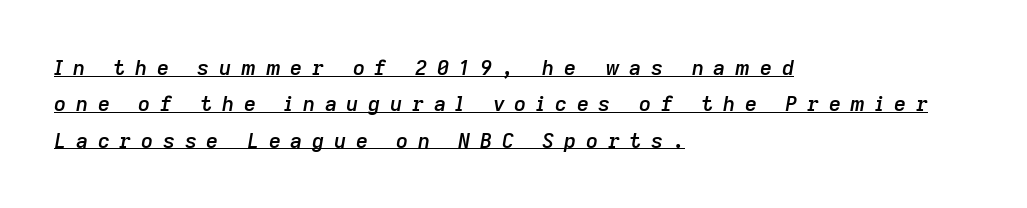
{"italic": "yes", "lean": "right", "slant_degrees": 9, "bold": "semi", "underline": "yes", "align": "left", "line_spacing_ratio": 1.73, "letter_spacing": "wide", "letter_spacing_em": 0.46, "glyph_px": 21}
